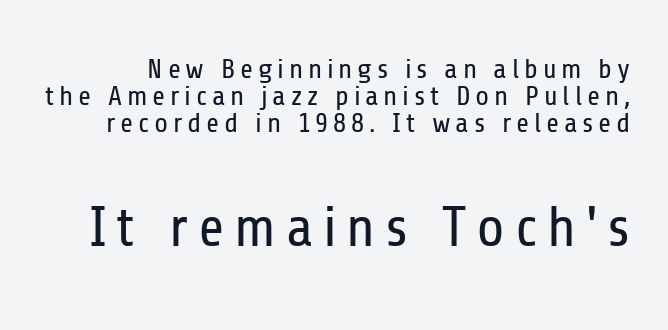
{"serif": "no", "italic": "no", "bold": "no", "weight": "regular", "width": "condensed", "stroke_contrast": "low", "x_height": "medium", "monospaced": "no", "underline": "no", "line_spacing": "tight", "line_spacing_ratio": 0.97, "larger_block": "second", "size_ratio": 2.04, "glyph_px": 57}
